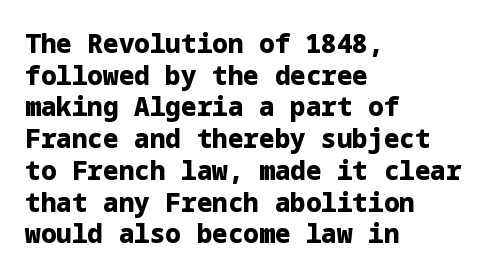
Q: Is the text bold? A: Yes.
Q: Is the text italic (slanted)? A: No, it is upright.
Q: Is the text underlined? A: No.
Q: How is the paragraph aligned? A: Left-aligned.
Q: Is the spacing between letters normal or unusually wide? A: Normal.
